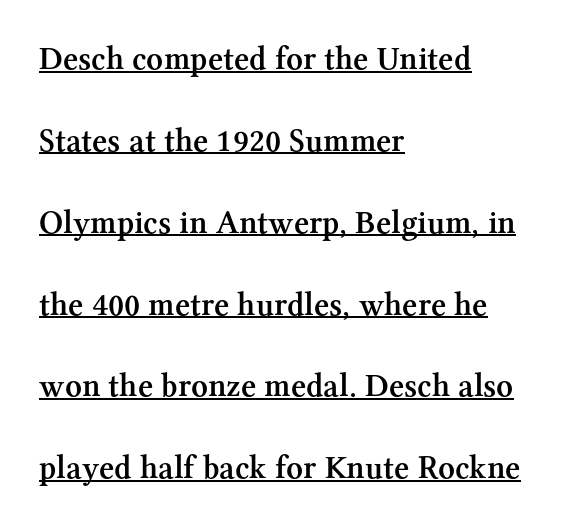
{"serif": "yes", "italic": "no", "bold": "semi", "weight": "semibold", "width": "normal", "stroke_contrast": "medium", "x_height": "medium", "monospaced": "no", "underline": "yes", "align": "left", "line_spacing": "loose", "line_spacing_ratio": 2.48, "letter_spacing": "normal", "letter_spacing_em": 0.0, "glyph_px": 33}
